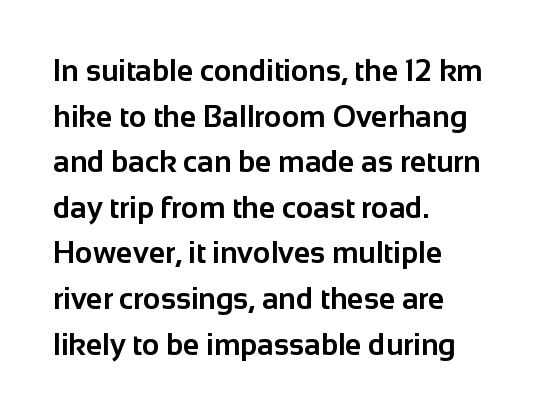
The image shows 30 px bold sans-serif type, upright; set left-aligned, normal line spacing (1.52x), normal letter spacing, not underlined; low stroke contrast and a medium x-height.
